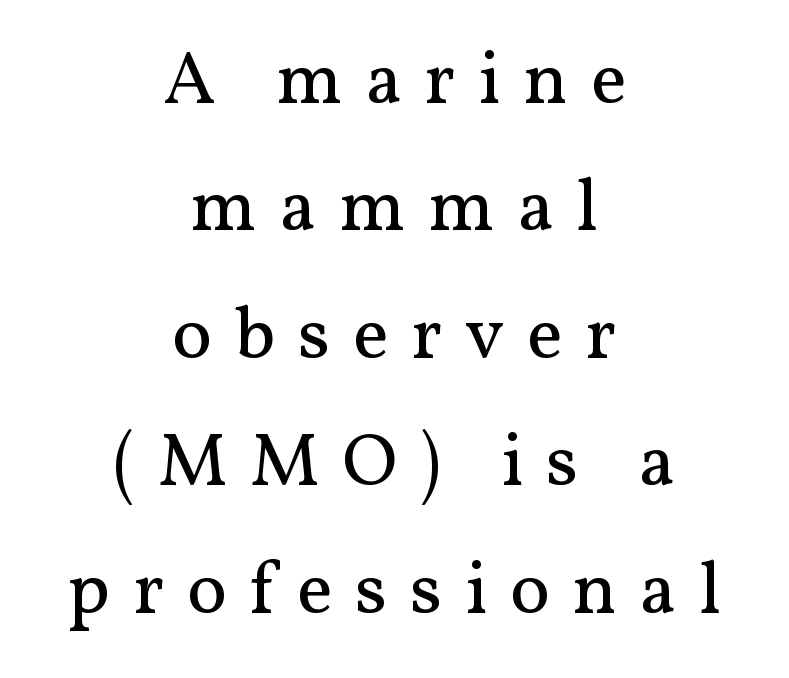
The image shows 75 px regular-weight serif type, upright; set centered, normal line spacing (1.7x), unusually wide letter spacing (+0.3 em), not underlined; medium stroke contrast and a medium x-height.
